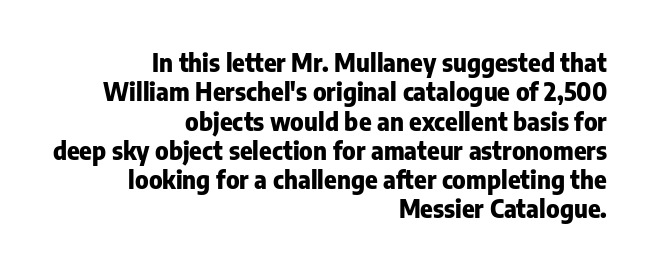
Q: Is the text bold? A: Yes.
Q: Is the text italic (slanted)? A: No, it is upright.
Q: Is the text underlined? A: No.
Q: How is the paragraph aligned? A: Right-aligned.
Q: Is the spacing between letters normal or unusually wide? A: Normal.
